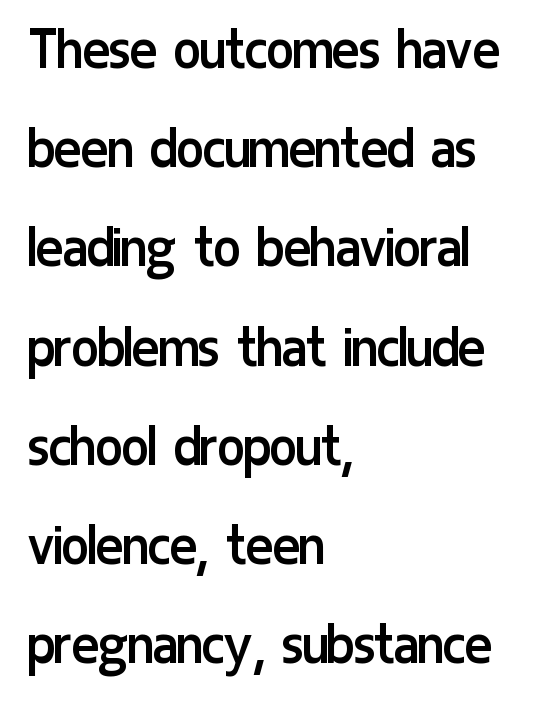
The image shows 64 px regular-weight, condensed sans-serif type, upright; set left-aligned, normal line spacing (1.55x), normal letter spacing, not underlined; low stroke contrast and a medium x-height.
